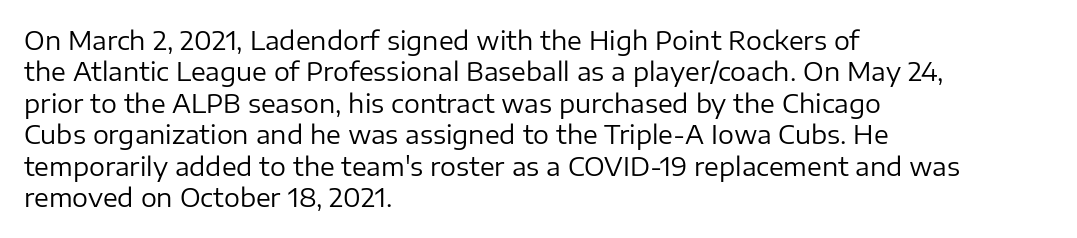
{"italic": "no", "bold": "no", "underline": "no", "align": "left", "line_spacing": "normal", "line_spacing_ratio": 1.26, "letter_spacing": "normal", "letter_spacing_em": 0.0, "glyph_px": 25}
